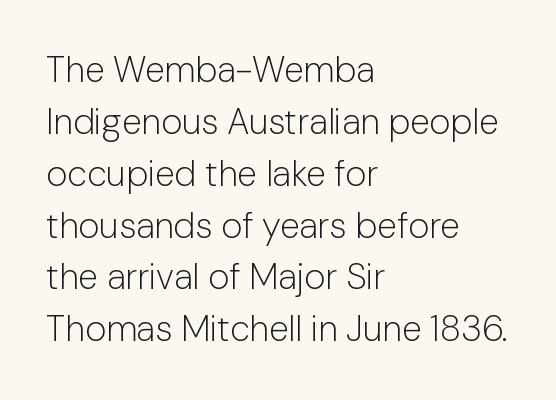
Compared with typical paragraphs, the rows here are spaced about the same. Think standard paragraph weight, or any step lighter than that. The rendering keeps characters at their native spacing. The paragraph shown leans on its left margin.
